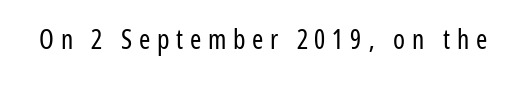
Q: Is the text bold? A: No.
Q: Is the text italic (slanted)? A: No, it is upright.
Q: Is the text underlined? A: No.
Q: Is the spacing between letters normal or unusually wide? A: Unusually wide.
